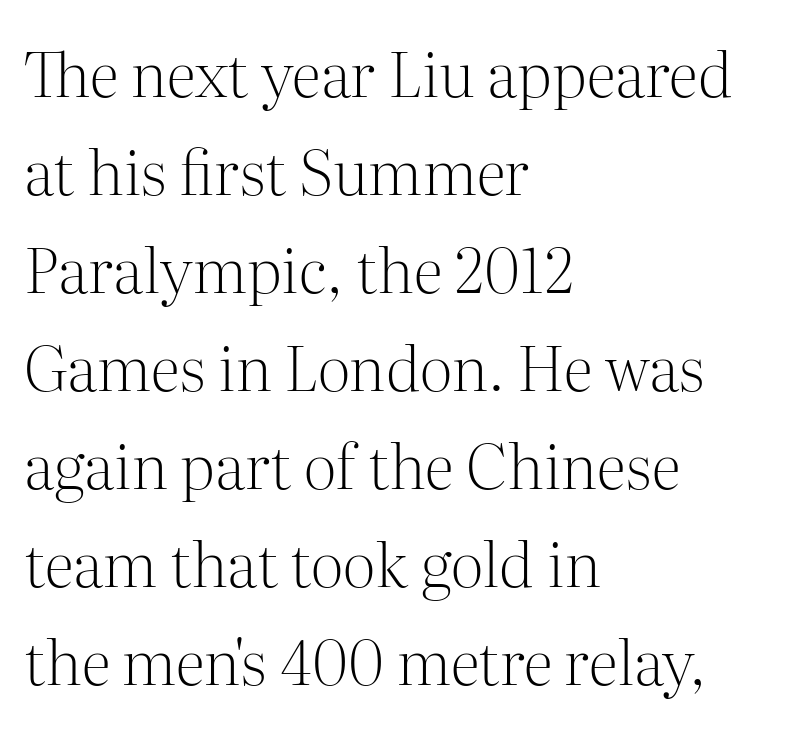
{"serif": "yes", "italic": "no", "bold": "no", "weight": "light", "width": "normal", "stroke_contrast": "medium", "x_height": "medium", "monospaced": "no", "underline": "no", "align": "left", "line_spacing": "normal", "line_spacing_ratio": 1.58, "letter_spacing": "normal", "letter_spacing_em": 0.0, "glyph_px": 62}
